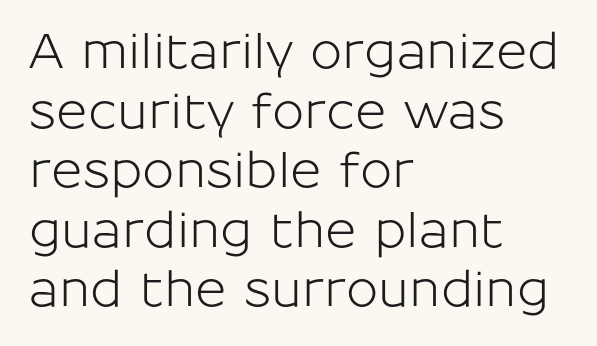
This rendering features lettering with no underline. Italic? Not at all — the glyphs are vertical. You could not count columns in this text — the font is proportionally spaced. The lines are quadded left. In terms of letterform style, serifs are entirely absent. Tracking value appears to be zero — textbook default spacing.
